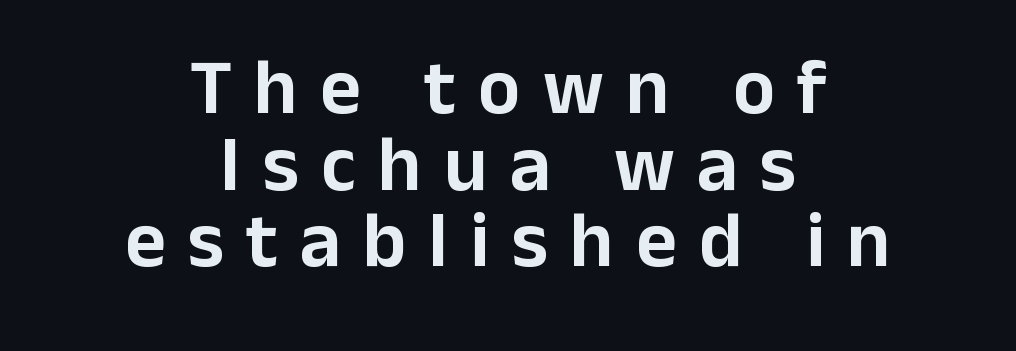
Q: Is the text italic (slanted)? A: No, it is upright.
Q: Is the typeface a serif or a sans-serif typeface? A: Sans-serif.
Q: Is the text underlined? A: No.
Q: How is the paragraph aligned? A: Centered.
Q: Is the spacing between letters normal or unusually wide? A: Unusually wide.
Q: Is the spacing between lines tight, normal or loose? A: Tight.
Q: Width (condensed, normal, or wide)? A: Normal.
Q: Stroke contrast? A: Low.
Q: x-height? A: Medium.
Q: Monospaced? A: No.
